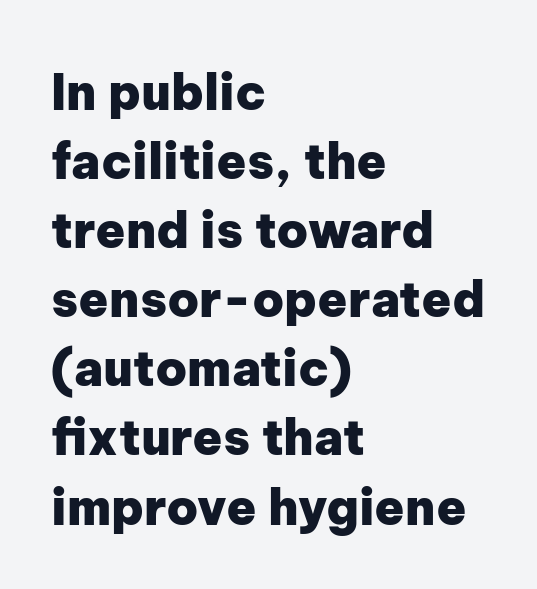
The image shows 49 px heavy sans-serif type, upright; set left-aligned, normal line spacing (1.41x), normal letter spacing, not underlined; low stroke contrast and a medium x-height.
